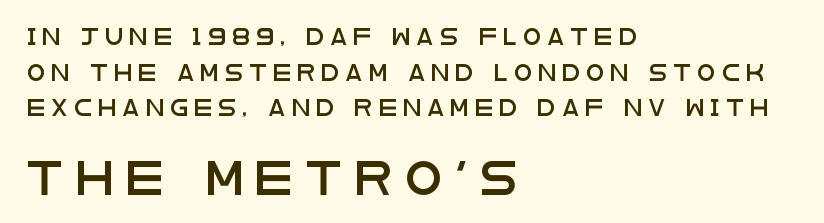
{"serif": "no", "italic": "no", "width": "wide", "stroke_contrast": "low", "x_height": "large", "monospaced": "no", "underline": "no", "align": "left", "line_spacing": "loose", "line_spacing_ratio": 2.22, "letter_spacing": "wide", "letter_spacing_em": 0.41, "larger_block": "second", "size_ratio": 2.06, "glyph_px": 33}
